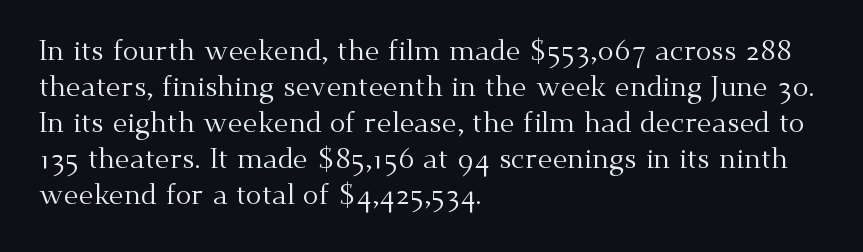
Q: Is the text bold? A: No.
Q: Is the text italic (slanted)? A: No, it is upright.
Q: Is the typeface a serif or a sans-serif typeface? A: Serif.
Q: Is the text underlined? A: No.
Q: How is the paragraph aligned? A: Left-aligned.
Q: Is the spacing between letters normal or unusually wide? A: Normal.
Q: Width (condensed, normal, or wide)? A: Normal.
Q: Stroke contrast? A: Medium.
Q: x-height? A: Small.
Q: Monospaced? A: No.
